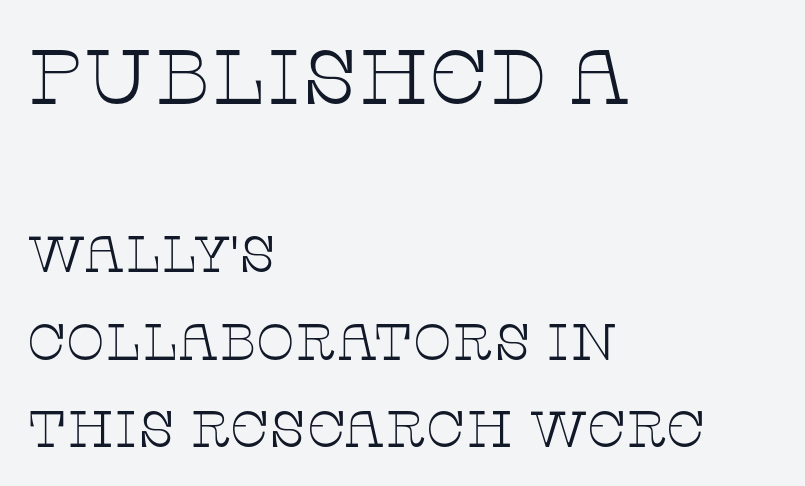
Posture: upright roman. You could call the tracking neutral — neither tight nor loose. The more generous point size was reserved for the upper chunk. This sample uses a serif face. Weight: not bold — regular or lighter.
